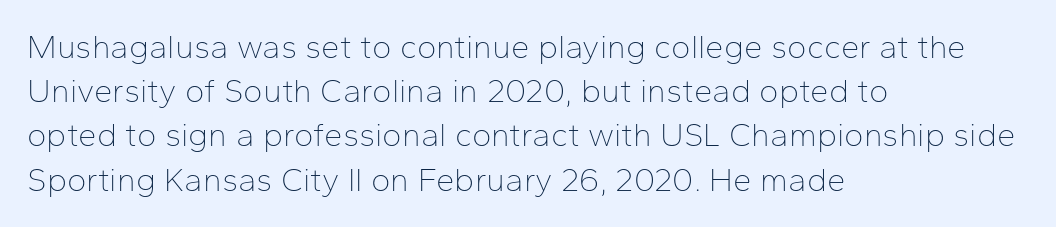
Q: Is the text bold? A: No.
Q: Is the text italic (slanted)? A: No, it is upright.
Q: Is the typeface a serif or a sans-serif typeface? A: Sans-serif.
Q: Is the text underlined? A: No.
Q: How is the paragraph aligned? A: Left-aligned.
Q: Is the spacing between letters normal or unusually wide? A: Normal.
Q: Is the spacing between lines tight, normal or loose? A: Normal.
Q: Width (condensed, normal, or wide)? A: Normal.
Q: Stroke contrast? A: Low.
Q: x-height? A: Medium.
Q: Monospaced? A: No.
